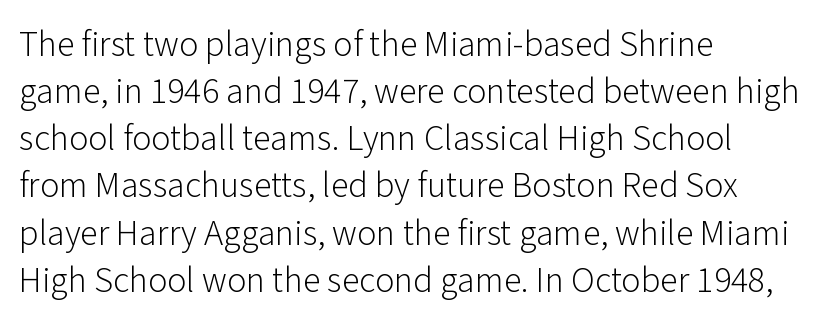
Q: Is the text bold? A: No.
Q: Is the text italic (slanted)? A: No, it is upright.
Q: Is the typeface a serif or a sans-serif typeface? A: Sans-serif.
Q: Is the text underlined? A: No.
Q: How is the paragraph aligned? A: Left-aligned.
Q: Is the spacing between letters normal or unusually wide? A: Normal.
Q: Is the spacing between lines tight, normal or loose? A: Normal.
Q: Width (condensed, normal, or wide)? A: Normal.
Q: Stroke contrast? A: Low.
Q: x-height? A: Medium.
Q: Monospaced? A: No.
